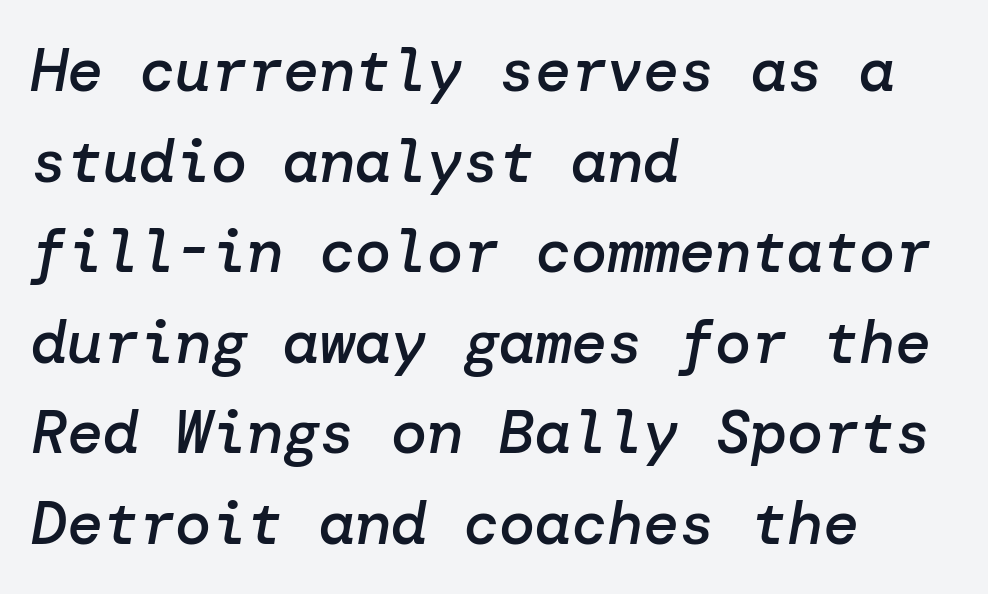
Does the leading feel generous? No, just average. The rendering applies a slant to the glyphs. Short and long lines alike share a common starting point at left. Look at the stroke-to-counter ratio: somewhat heavy, a semibold.
